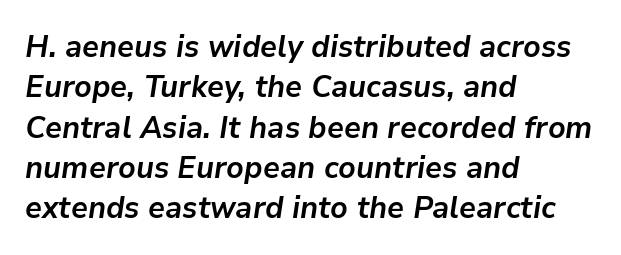
There is no visible air inserted between adjacent glyphs. A full-strength bold gives these letters their thick strokes. A typesetter would call this proportional, since set widths differ per character. Vertical spacing — default. Compared with a centered layout, this one pins lines to the left instead.
